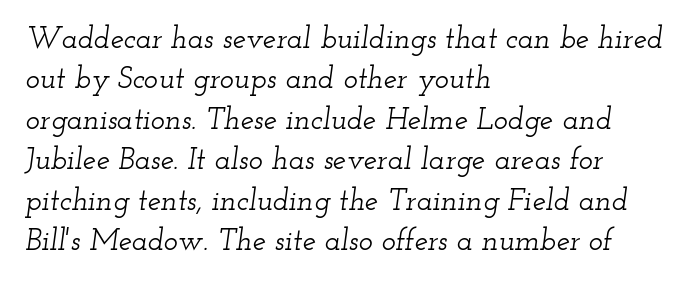
Q: Is the text italic (slanted)? A: Yes, it leans right by about 12 degrees.
Q: Is the typeface a serif or a sans-serif typeface? A: Serif.
Q: Is the text underlined? A: No.
Q: How is the paragraph aligned? A: Left-aligned.
Q: Is the spacing between letters normal or unusually wide? A: Normal.
Q: Is the spacing between lines tight, normal or loose? A: Normal.
Q: Width (condensed, normal, or wide)? A: Wide.
Q: Stroke contrast? A: Low.
Q: x-height? A: Small.
Q: Monospaced? A: No.
